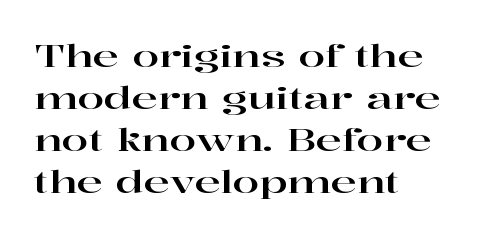
Q: Is the text italic (slanted)? A: No, it is upright.
Q: Is the typeface a serif or a sans-serif typeface? A: Serif.
Q: Is the text underlined? A: No.
Q: How is the paragraph aligned? A: Left-aligned.
Q: Is the spacing between letters normal or unusually wide? A: Normal.
Q: Is the spacing between lines tight, normal or loose? A: Normal.
Q: Width (condensed, normal, or wide)? A: Wide.
Q: Stroke contrast? A: High.
Q: x-height? A: Medium.
Q: Monospaced? A: No.
